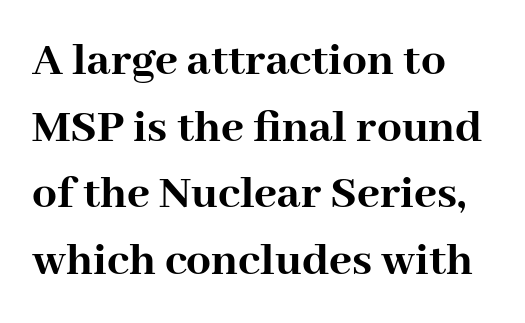
{"serif": "yes", "italic": "no", "bold": "yes", "weight": "semibold", "width": "normal", "stroke_contrast": "high", "x_height": "medium", "monospaced": "no", "underline": "no", "align": "left", "line_spacing": "normal", "line_spacing_ratio": 1.36, "letter_spacing": "normal", "letter_spacing_em": 0.0, "glyph_px": 49}
